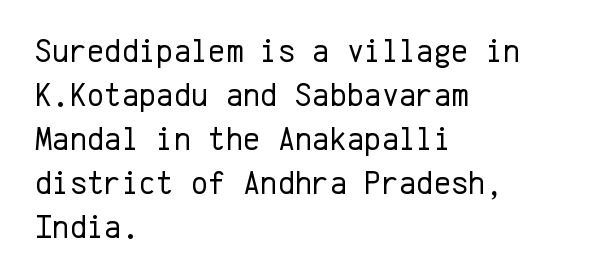
{"serif": "no", "italic": "no", "bold": "no", "weight": "regular", "width": "normal", "stroke_contrast": "low", "x_height": "medium", "monospaced": "yes", "underline": "no", "align": "left", "line_spacing": "normal", "line_spacing_ratio": 1.33, "letter_spacing": "normal", "letter_spacing_em": 0.0, "glyph_px": 33}
